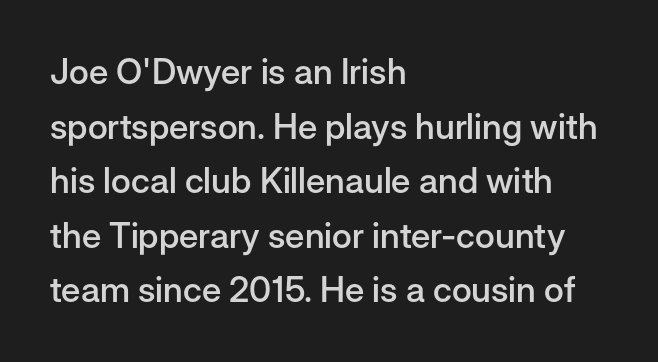
The letters advance in unequal steps, a hallmark of proportional type. Letter spacing: default. The leading is moderate, giving the passage an even texture. Upright lettering throughout.
